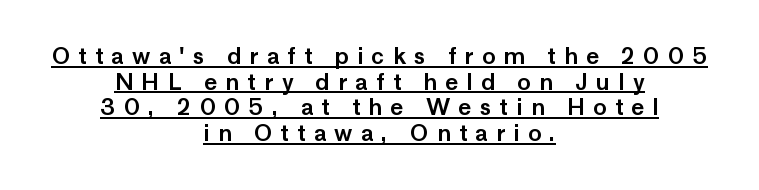
{"italic": "no", "underline": "yes", "align": "center", "line_spacing_ratio": 1.17, "letter_spacing": "wide", "letter_spacing_em": 0.38, "glyph_px": 22}
